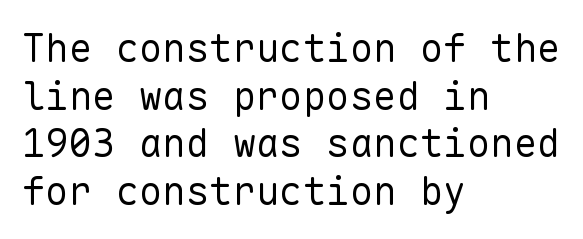
{"serif": "no", "italic": "no", "bold": "no", "weight": "regular", "width": "normal", "stroke_contrast": "low", "x_height": "medium", "monospaced": "yes", "underline": "no", "align": "left", "line_spacing_ratio": 1.22, "letter_spacing": "normal", "letter_spacing_em": 0.0, "glyph_px": 39}
